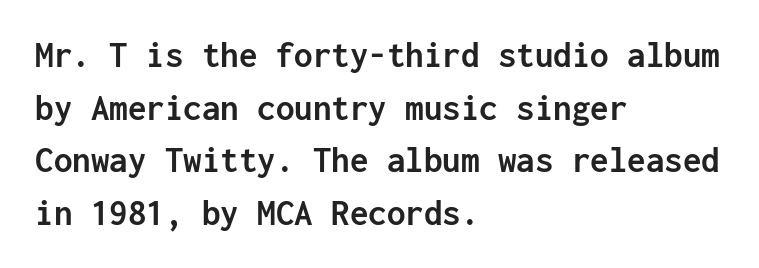
The image shows 37 px semibold sans-serif type, upright, monospaced; set left-aligned, normal line spacing (1.42x), normal letter spacing, not underlined; low stroke contrast and a medium x-height.
